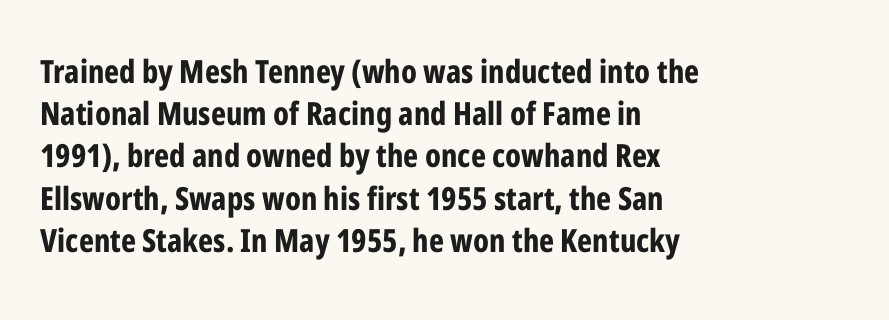
Q: Is the text bold? A: Yes.
Q: Is the text italic (slanted)? A: No, it is upright.
Q: Is the typeface a serif or a sans-serif typeface? A: Sans-serif.
Q: Is the text underlined? A: No.
Q: How is the paragraph aligned? A: Left-aligned.
Q: Is the spacing between letters normal or unusually wide? A: Normal.
Q: Is the spacing between lines tight, normal or loose? A: Normal.
Q: Width (condensed, normal, or wide)? A: Condensed.
Q: Stroke contrast? A: Low.
Q: x-height? A: Medium.
Q: Monospaced? A: No.
